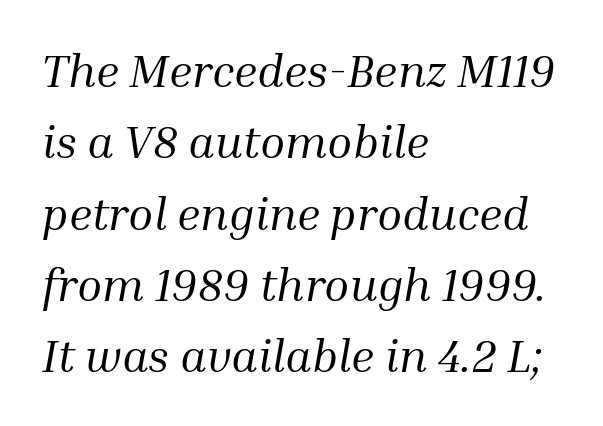
{"serif": "yes", "italic": "yes", "lean": "right", "slant_degrees": 10, "bold": "no", "weight": "regular", "width": "normal", "stroke_contrast": "medium", "x_height": "medium", "monospaced": "no", "underline": "no", "align": "left", "line_spacing": "normal", "line_spacing_ratio": 1.55, "letter_spacing": "normal", "letter_spacing_em": 0.0, "glyph_px": 46}
